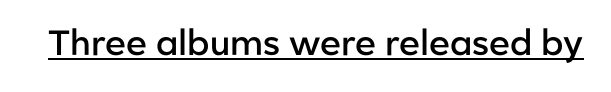
Q: Is the text bold? A: Semi-bold.
Q: Is the text italic (slanted)? A: No, it is upright.
Q: Is the typeface a serif or a sans-serif typeface? A: Sans-serif.
Q: Is the text underlined? A: Yes.
Q: Is the spacing between letters normal or unusually wide? A: Normal.
Q: Width (condensed, normal, or wide)? A: Normal.
Q: Stroke contrast? A: Low.
Q: x-height? A: Medium.
Q: Monospaced? A: No.
